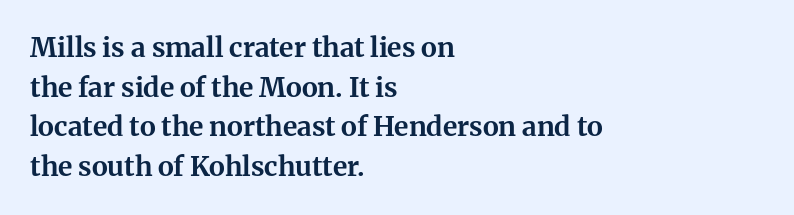
Q: Is the text bold? A: Yes.
Q: Is the text italic (slanted)? A: No, it is upright.
Q: Is the text underlined? A: No.
Q: How is the paragraph aligned? A: Left-aligned.
Q: Is the spacing between letters normal or unusually wide? A: Normal.
Q: Is the spacing between lines tight, normal or loose? A: Normal.
